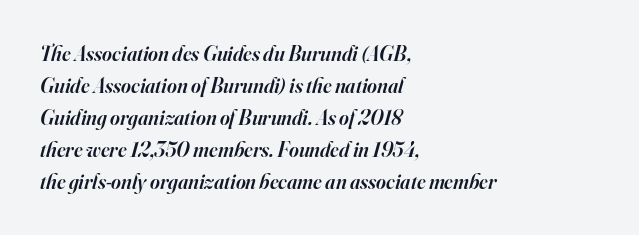
This sample is left-justified, so line endings fall wherever the words run out. Summary of vertical rhythm: regular, with standard interline spacing. Tracking here is standard; glyphs follow each other at the usual distance. The characters look somewhat weighty, a semibold short of true bold.
